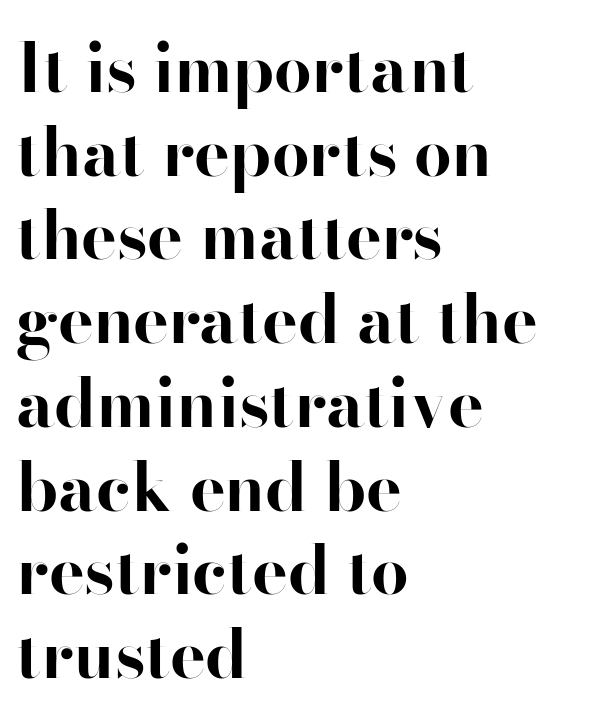
Every row of glyphs begins at an identical x-position on the left. Stroke terminals: plain, sans-serif. Notice how descenders clear the ascenders below comfortably — that's standard leading. Quick note: not italic, upright.
